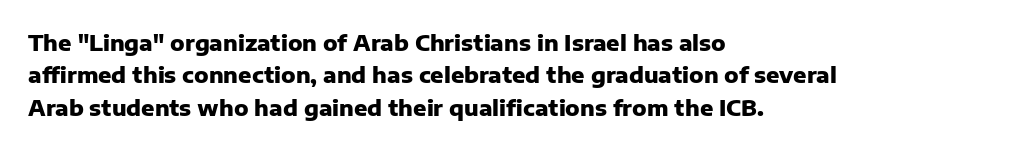
{"italic": "no", "bold": "yes", "underline": "no", "align": "left", "line_spacing": "normal", "line_spacing_ratio": 1.47, "letter_spacing": "normal", "letter_spacing_em": 0.0, "glyph_px": 22}
